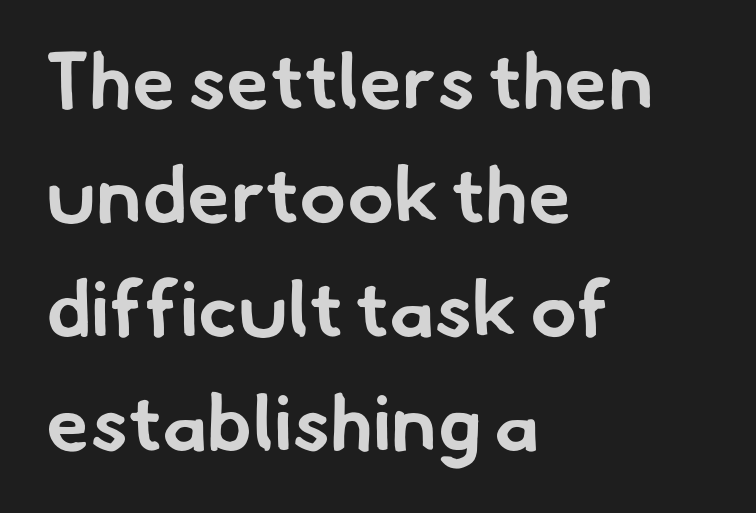
Thick stems and heavy bowls — unmistakably bold. Regular leading. Check where the strokes stop: nothing finishes them off — pure sans. The passage is arranged the way most books set body copy — flush left.
